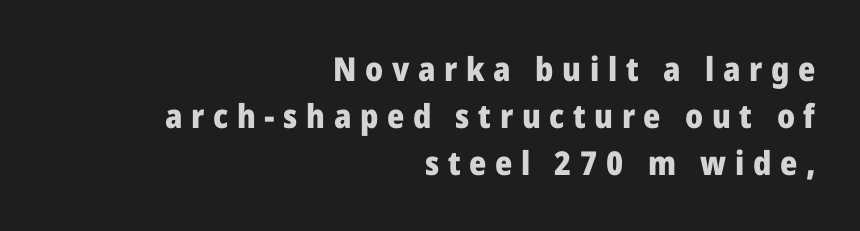
Q: Is the text bold? A: Yes.
Q: Is the text italic (slanted)? A: No, it is upright.
Q: Is the typeface a serif or a sans-serif typeface? A: Sans-serif.
Q: Is the text underlined? A: No.
Q: How is the paragraph aligned? A: Right-aligned.
Q: Is the spacing between letters normal or unusually wide? A: Unusually wide.
Q: Is the spacing between lines tight, normal or loose? A: Normal.
Q: Width (condensed, normal, or wide)? A: Normal.
Q: Stroke contrast? A: Low.
Q: x-height? A: Medium.
Q: Monospaced? A: No.
